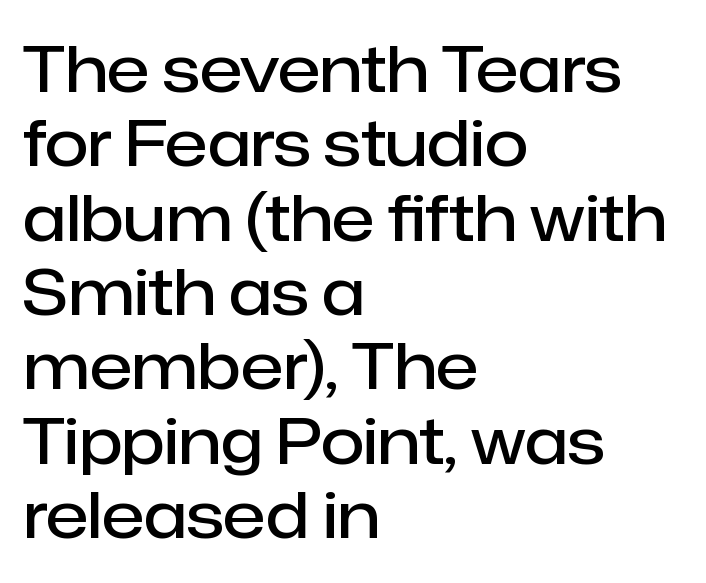
The axis of the letterforms is exactly vertical. Do the characters align in a grid? No, the font is proportional. Strokes here are thickened, but only to semibold level. These lines keep a tight, regular rhythm from letter to letter.
